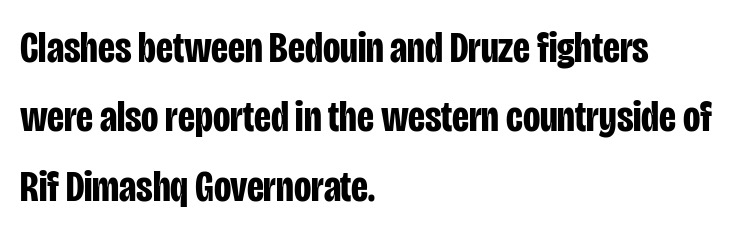
Every row of glyphs begins at an identical x-position on the left. If you drew a line through each stem, it would be perfectly vertical. Nothing sits at the stroke ends, so this counts as sans-serif. The passage shown is emphatically bold. Compared with typical paragraphs, the rows here are spaced about the same. No extra tracking has been applied to these lines.
